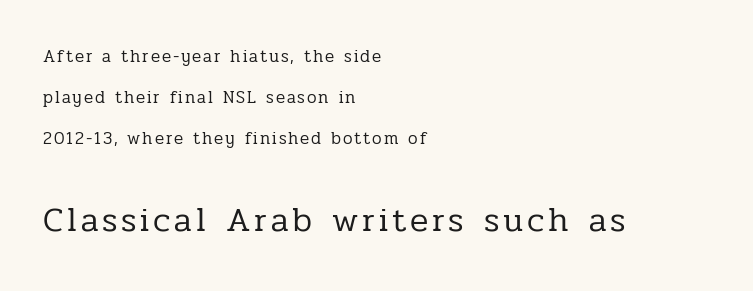
The image shows 34 px regular-weight serif type, upright; set left-aligned, loose line spacing (2.41x), not underlined; the second (bottom) block is 2.0x larger; low stroke contrast and a medium x-height.
